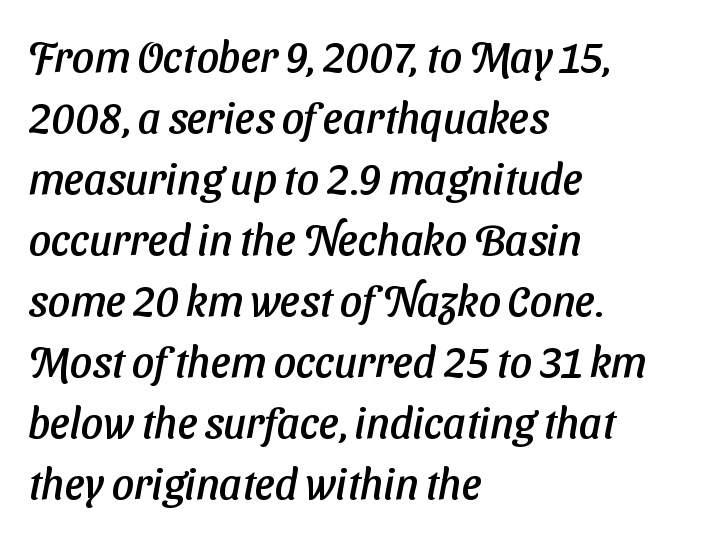
Regarding leading, the lines here are spaced in the standard way. The type family on display is of the sans-serif kind. Note the varied advance widths — an 'i' is clearly narrower than an 'm'. Letter spacing: default.
